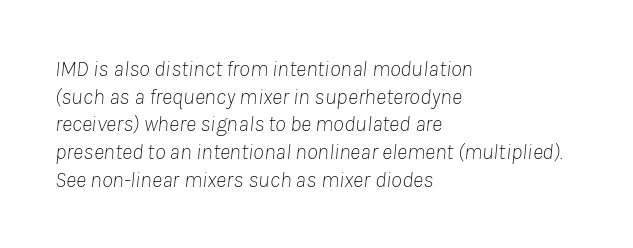
Reading down the column, the eye jumps a familiar distance to each next line. The rendering anchors every line to the left-hand side. You could call the tracking neutral — neither tight nor loose. Heft: none added — not bold. The whole block is typeset with a tilt.
